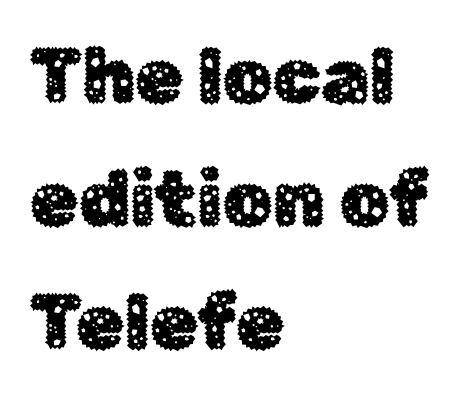
Examine the stroke ends and you'll find no serifs. The letters sit at their default tracking, neither squeezed nor spread. Reading down the block, your eye returns to a fixed left position each line. Rule under the text: the space is simply empty. The letters stand straight up with perfectly vertical stems.
